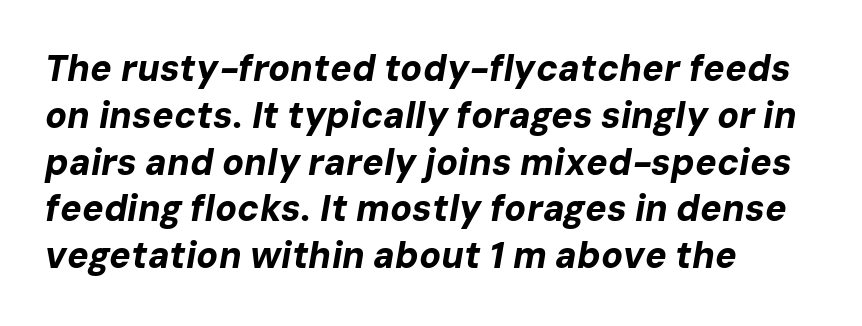
Q: Is the text bold? A: Yes.
Q: Is the text italic (slanted)? A: Yes, it leans right by about 10 degrees.
Q: Is the text underlined? A: No.
Q: How is the paragraph aligned? A: Left-aligned.
Q: Is the spacing between letters normal or unusually wide? A: Normal.
Q: Is the spacing between lines tight, normal or loose? A: Normal.
Q: Width (condensed, normal, or wide)? A: Normal.
Q: Stroke contrast? A: Low.
Q: x-height? A: Medium.
Q: Monospaced? A: No.
